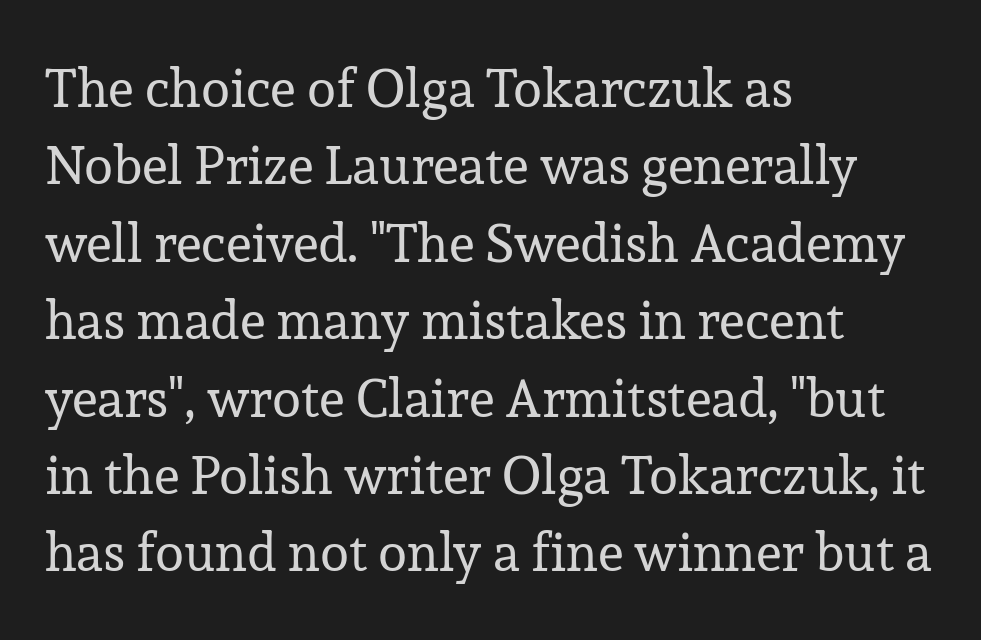
Q: Is the text bold? A: No.
Q: Is the text italic (slanted)? A: No, it is upright.
Q: Is the typeface a serif or a sans-serif typeface? A: Serif.
Q: Is the text underlined? A: No.
Q: How is the paragraph aligned? A: Left-aligned.
Q: Is the spacing between letters normal or unusually wide? A: Normal.
Q: Is the spacing between lines tight, normal or loose? A: Normal.
Q: Width (condensed, normal, or wide)? A: Normal.
Q: Stroke contrast? A: Low.
Q: x-height? A: Medium.
Q: Monospaced? A: No.
